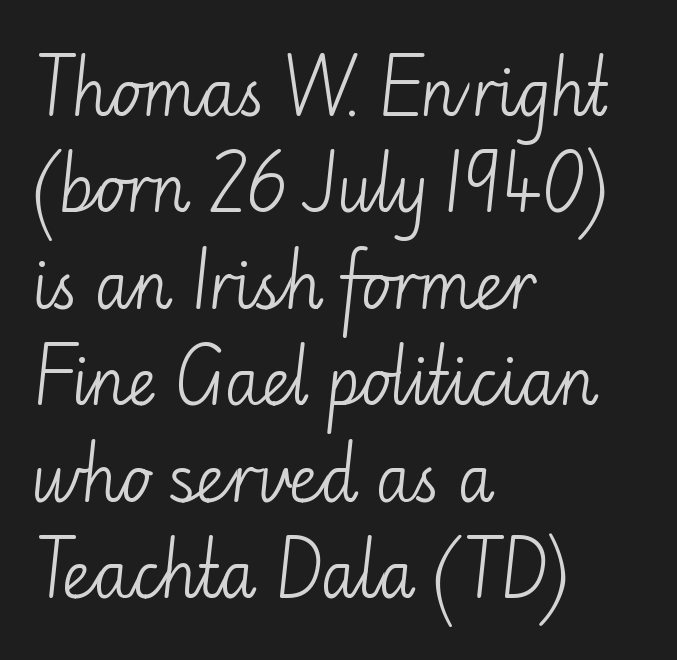
A normal amount of white space separates one row of letters from the next. The letters look calm and open, with moderate or lighter stems. Visually the block forms a straight wall on the left and a jagged coastline on the right. Observe the ordinary spacing: letters are neighbours, not strangers. Spacing verdict: proportional, widths tailored to each character.
